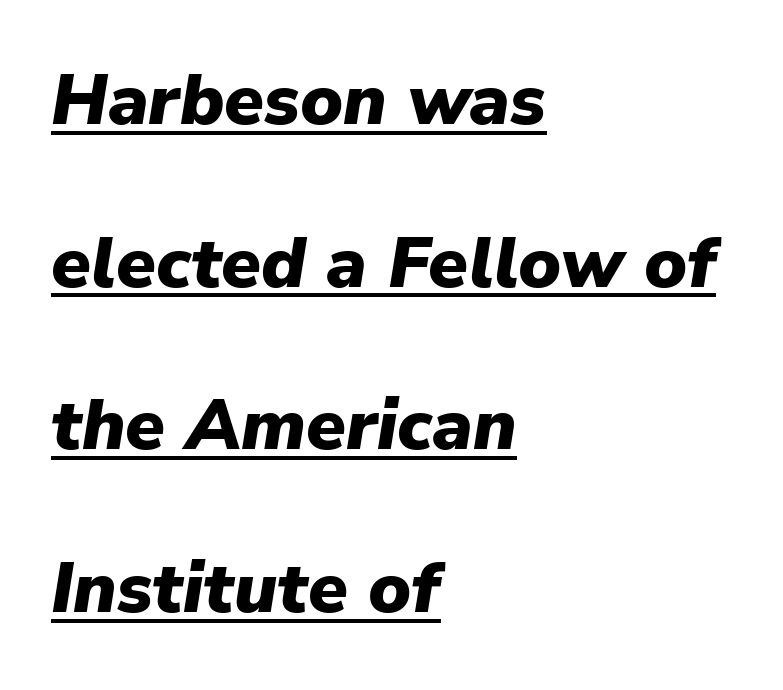
Q: Is the text bold? A: Yes.
Q: Is the text italic (slanted)? A: Yes, it leans right by about 9 degrees.
Q: Is the text underlined? A: Yes.
Q: How is the paragraph aligned? A: Left-aligned.
Q: Is the spacing between letters normal or unusually wide? A: Normal.
Q: Is the spacing between lines tight, normal or loose? A: Loose.
Q: Width (condensed, normal, or wide)? A: Normal.
Q: Stroke contrast? A: Low.
Q: x-height? A: Medium.
Q: Monospaced? A: No.
